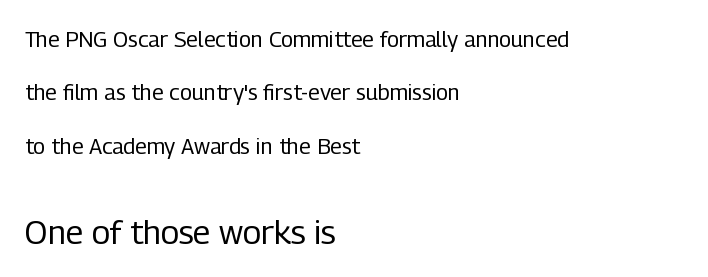
The image shows 33 px regular-weight, condensed sans-serif type, upright; set left-aligned, loose line spacing (2.43x), normal letter spacing, not underlined; the second (bottom) block is 1.5x larger; low stroke contrast and a medium x-height.
